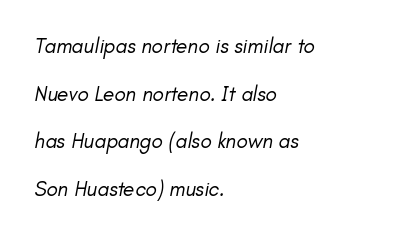
The tracking reads as untouched default to a designer's eye. Caption: face not bold, strokes unweighted. The text block is weighted toward the left margin, trailing off unevenly rightward. The font's italic variant was chosen for this text. Is there much room between lines? Yes — plenty of vertical air separates them.
